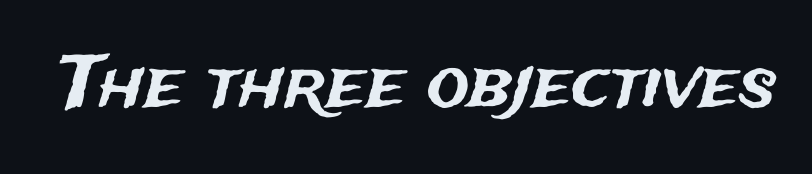
Q: Is the text italic (slanted)? A: Yes.
Q: Is the typeface a serif or a sans-serif typeface? A: Sans-serif.
Q: Is the text underlined? A: No.
Q: Is the spacing between letters normal or unusually wide? A: Normal.
Q: Width (condensed, normal, or wide)? A: Normal.
Q: Stroke contrast? A: Medium.
Q: x-height? A: Medium.
Q: Monospaced? A: No.
